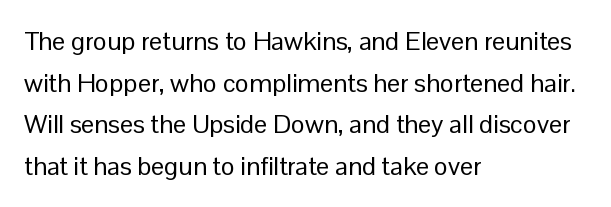
The image shows 26 px text type, upright; set left-aligned, normal line spacing (1.6x), normal letter spacing, not underlined.
